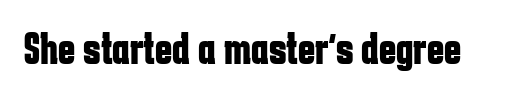
A bare baseline throughout the passage. This sample has the flowing, uneven cadence of proportional lettering. Designer's note — italics off, roman on. The tracking reads as untouched default to a designer's eye.
